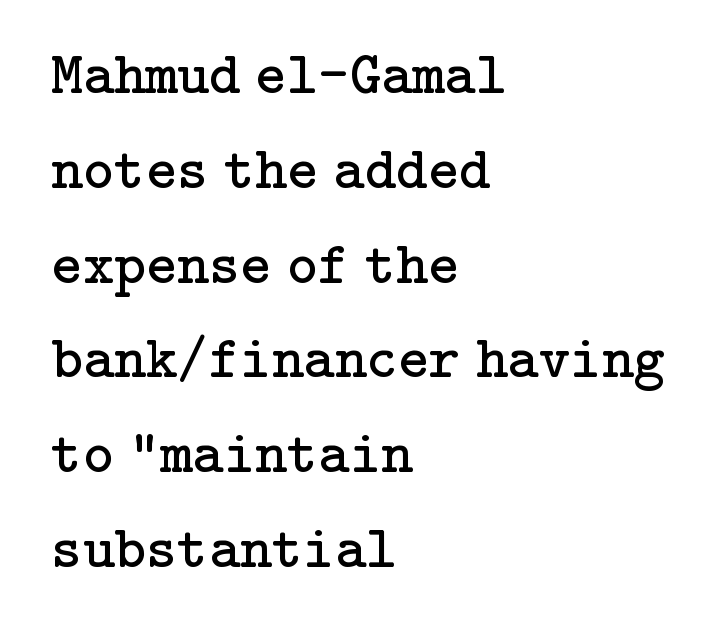
{"serif": "yes", "italic": "no", "bold": "no", "weight": "regular", "width": "normal", "stroke_contrast": "low", "x_height": "medium", "underline": "no", "align": "left", "line_spacing": "normal", "line_spacing_ratio": 1.58, "letter_spacing": "normal", "letter_spacing_em": 0.0, "glyph_px": 60}
